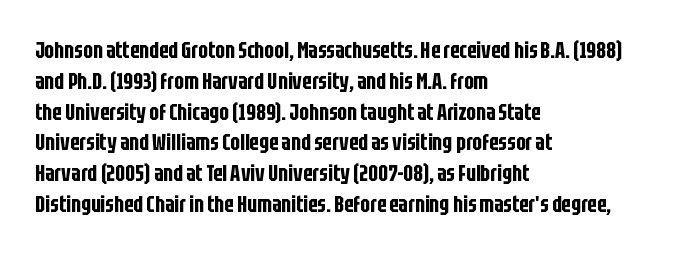
The image shows 23 px text type, upright; set left-aligned, normal line spacing (1.34x), normal letter spacing, not underlined.
